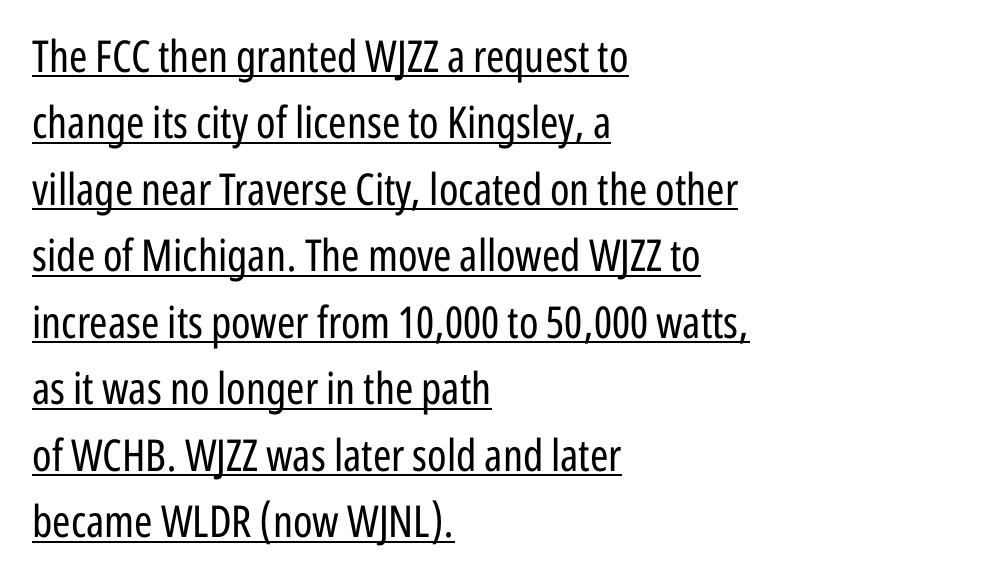
The letters advance in unequal steps, a hallmark of proportional type. The space between consecutive lines is moderate. The letters sit at their default tracking, neither squeezed nor spread. Every stem runs plumb, perpendicular to the baseline. Is the block centered? No — it sits flush against the left margin. The typesetter has applied underlining to the passage shown.
